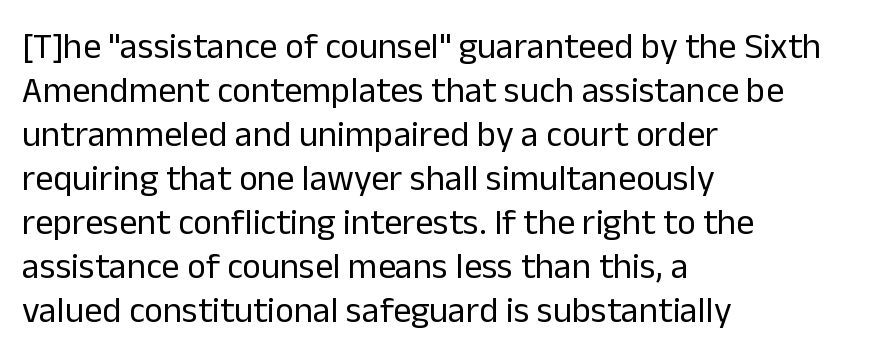
Any mark beneath the type? The region is blank. Characters remain perfectly vertical along every line. Each letter keeps its own natural width here, so spacing adapts to shape. The letterforms sit at book weight or below. Notice how the passage keeps a crisp vertical edge on the left only. The face used here is rendered with its standard letterfit.
